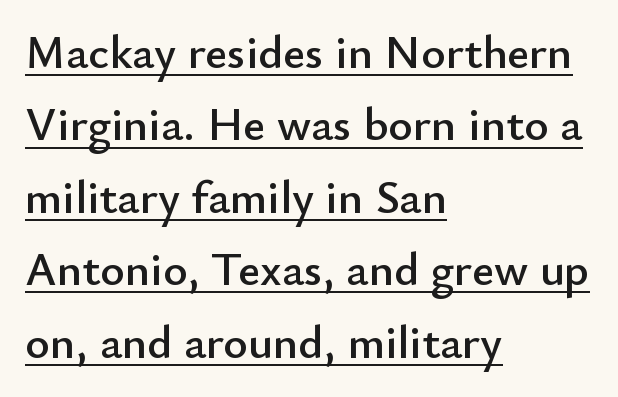
{"serif": "no", "italic": "no", "width": "normal", "stroke_contrast": "low", "x_height": "small", "monospaced": "no", "underline": "yes", "align": "left", "line_spacing": "normal", "line_spacing_ratio": 1.54, "letter_spacing": "normal", "letter_spacing_em": 0.0, "glyph_px": 47}
